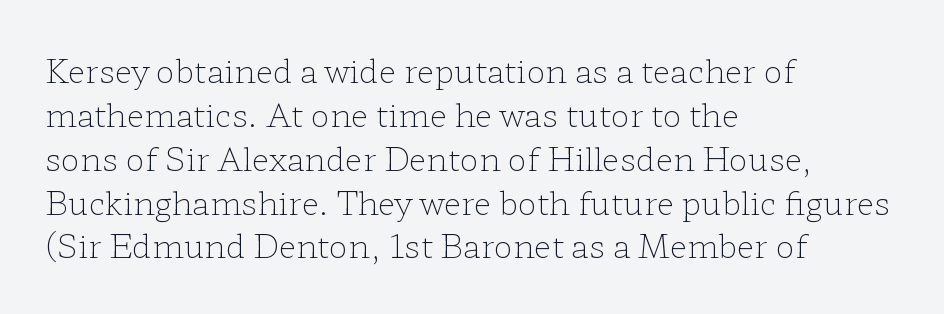
{"serif": "yes", "italic": "no", "bold": "no", "weight": "light", "width": "wide", "stroke_contrast": "low", "x_height": "medium", "monospaced": "no", "underline": "no", "align": "left", "line_spacing": "normal", "line_spacing_ratio": 1.37, "letter_spacing": "normal", "letter_spacing_em": 0.0, "glyph_px": 32}
